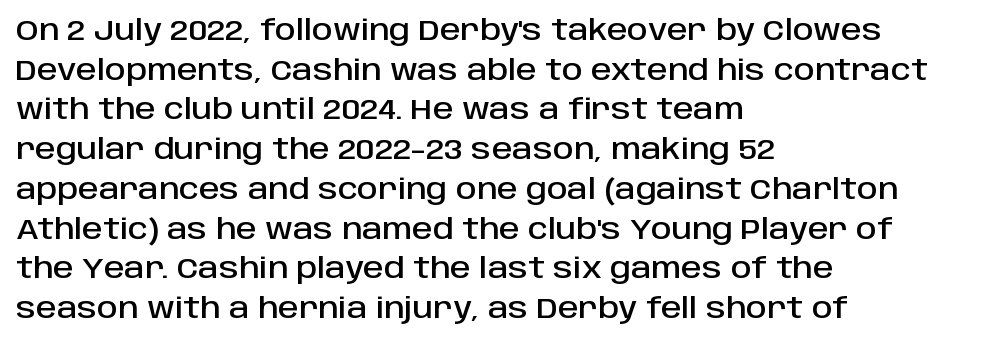
The image shows 29 px sans-serif type, upright; set left-aligned, normal line spacing (1.37x), normal letter spacing, not underlined; low stroke contrast and a large x-height.
